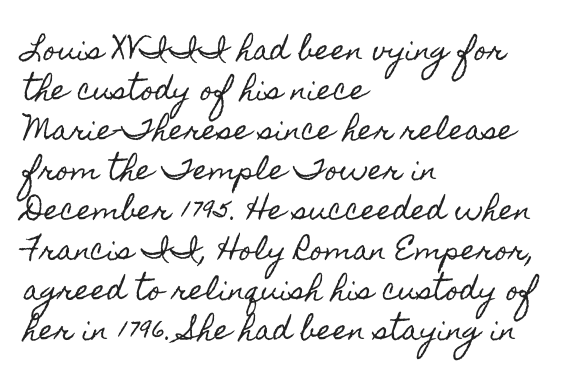
Regular leading. The zone under the glyphs is completely vacant. A typesetter would call this zero additional tracking. Leftover space on each line is placed entirely after the last word.
